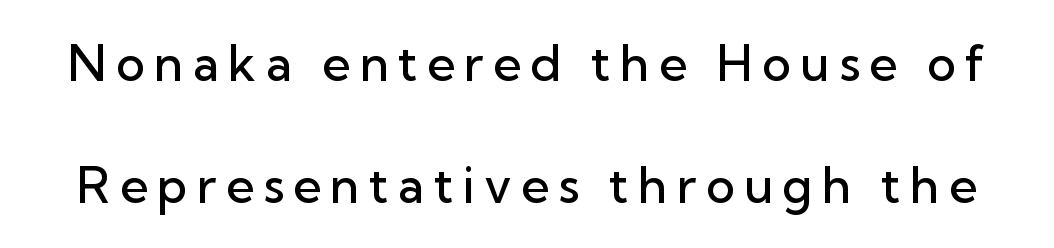
Q: Is the text bold? A: Semi-bold.
Q: Is the text italic (slanted)? A: No, it is upright.
Q: Is the typeface a serif or a sans-serif typeface? A: Sans-serif.
Q: Is the text underlined? A: No.
Q: Is the spacing between lines tight, normal or loose? A: Loose.
Q: Width (condensed, normal, or wide)? A: Normal.
Q: Stroke contrast? A: Low.
Q: x-height? A: Medium.
Q: Monospaced? A: No.
